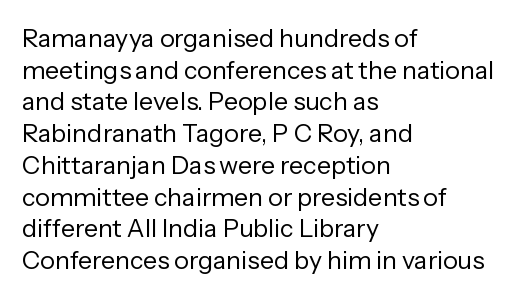
{"italic": "no", "bold": "no", "underline": "no", "align": "left", "line_spacing": "normal", "line_spacing_ratio": 1.27, "letter_spacing": "normal", "letter_spacing_em": 0.0, "glyph_px": 25}
